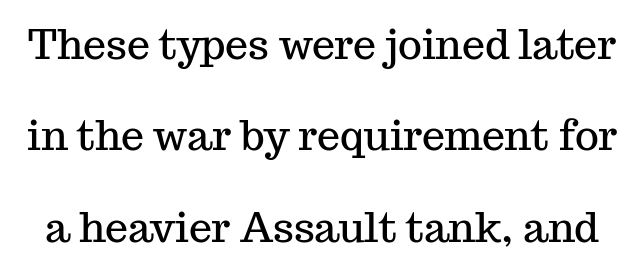
The image shows 41 px serif type, upright; set loose line spacing (2.23x), normal letter spacing, not underlined; medium stroke contrast and a medium x-height.
